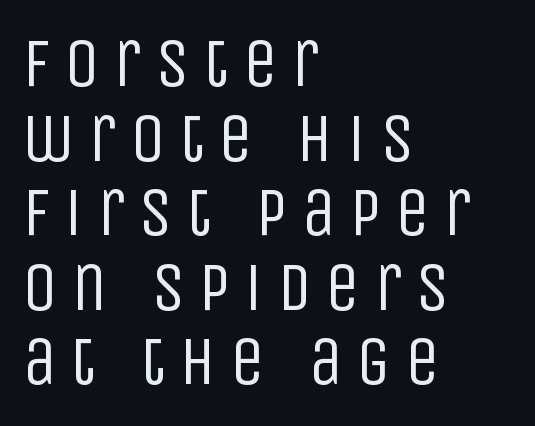
The designer went with a sans here, leaving each stem footless. You could barely slide anything between these rows. Honestly, the letter spacing is so wide it's the main thing you notice. This rendering uses left alignment, leaving the right contour irregular. Quick note: not italic, upright. The letterforms sit at book weight or below.
